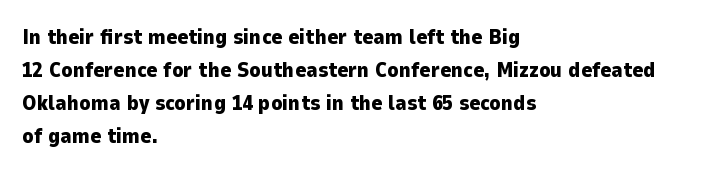
The image shows 21 px bold type, upright; set left-aligned, normal line spacing (1.57x), normal letter spacing, not underlined.
